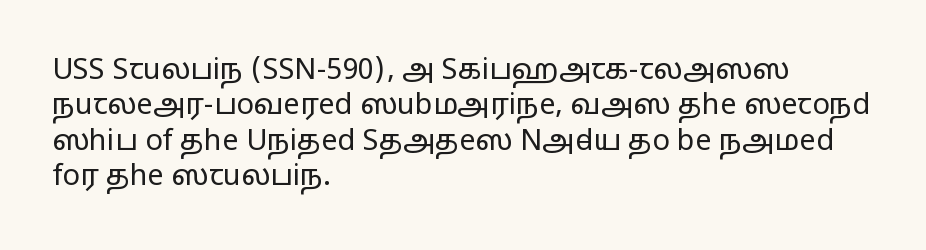
Q: Is the text bold? A: No.
Q: Is the text italic (slanted)? A: No, it is upright.
Q: Is the typeface a serif or a sans-serif typeface? A: Sans-serif.
Q: Is the text underlined? A: No.
Q: How is the paragraph aligned? A: Left-aligned.
Q: Is the spacing between letters normal or unusually wide? A: Normal.
Q: Width (condensed, normal, or wide)? A: Wide.
Q: Stroke contrast? A: Low.
Q: x-height? A: Medium.
Q: Monospaced? A: No.
